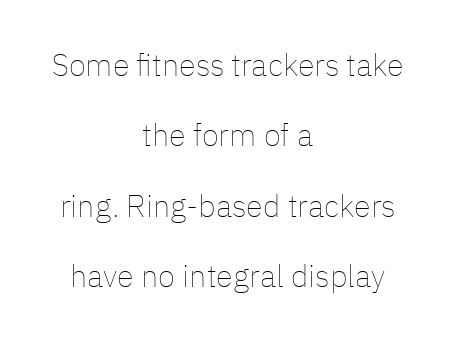
Q: Is the text bold? A: No.
Q: Is the text italic (slanted)? A: No, it is upright.
Q: Is the text underlined? A: No.
Q: How is the paragraph aligned? A: Centered.
Q: Is the spacing between letters normal or unusually wide? A: Normal.
Q: Is the spacing between lines tight, normal or loose? A: Loose.
Q: Width (condensed, normal, or wide)? A: Normal.
Q: Stroke contrast? A: Low.
Q: x-height? A: Medium.
Q: Monospaced? A: No.
